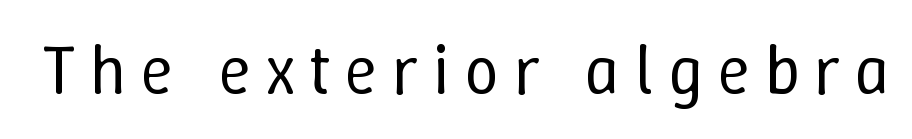
Q: Is the text bold? A: No.
Q: Is the text italic (slanted)? A: No, it is upright.
Q: Is the text underlined? A: No.
Q: Width (condensed, normal, or wide)? A: Normal.
Q: Stroke contrast? A: Low.
Q: x-height? A: Medium.
Q: Monospaced? A: No.
